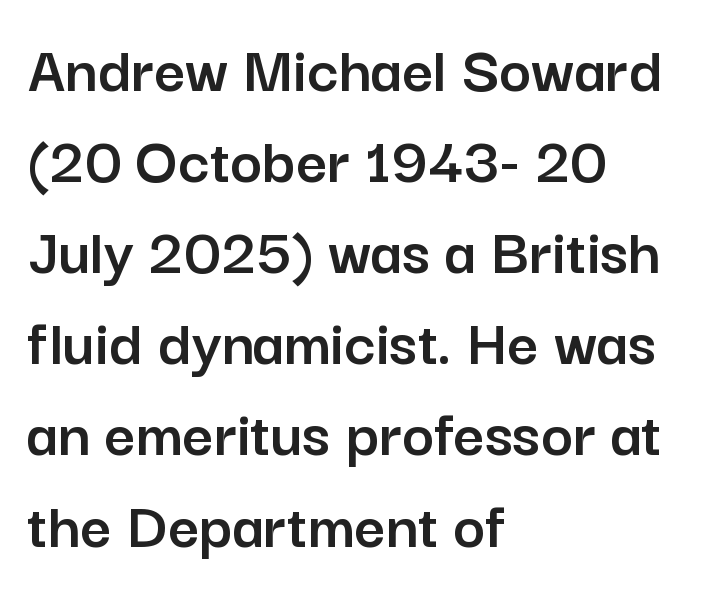
Q: Is the text italic (slanted)? A: No, it is upright.
Q: Is the typeface a serif or a sans-serif typeface? A: Sans-serif.
Q: Is the text underlined? A: No.
Q: How is the paragraph aligned? A: Left-aligned.
Q: Is the spacing between letters normal or unusually wide? A: Normal.
Q: Is the spacing between lines tight, normal or loose? A: Normal.
Q: Width (condensed, normal, or wide)? A: Normal.
Q: Stroke contrast? A: Low.
Q: x-height? A: Medium.
Q: Monospaced? A: No.
